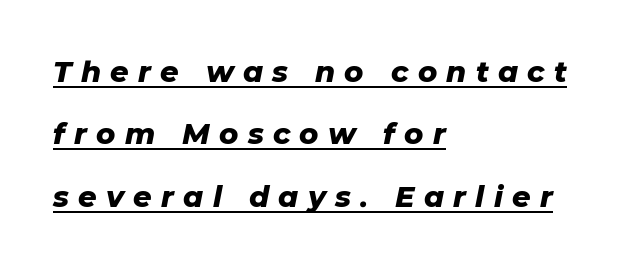
The image shows 29 px heavy type, italic (leaning right); set left-aligned, loose line spacing (2.15x), unusually wide letter spacing (+0.32 em), underlined; low stroke contrast and a medium x-height.
